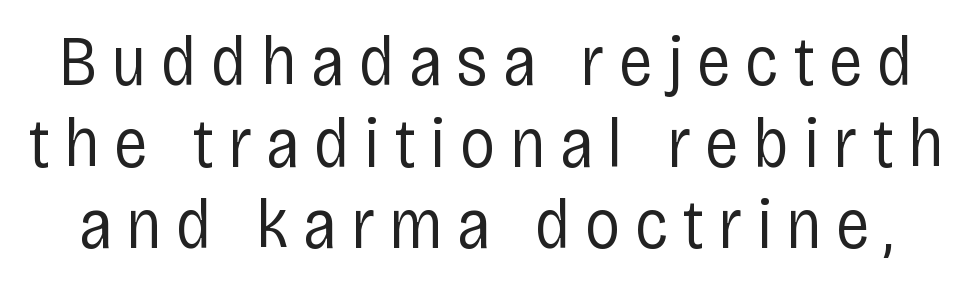
Is this a fixed-width face? No — the glyphs have proportional, varying widths. Very little white space separates one row of letters from the next. Clear beneath every line of the passage. Summary of weight: not heavy and not bold. The letters stand upright; this is a roman face.
